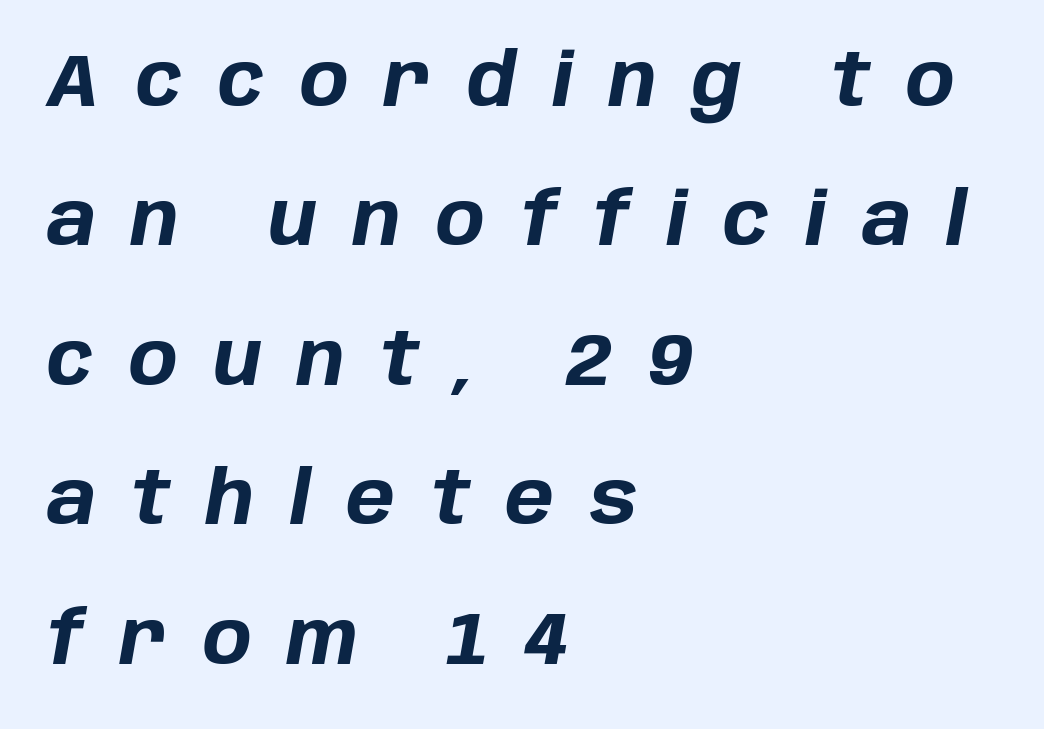
The image shows 73 px bold type, italic (leaning right); set left-aligned, loose line spacing (1.91x), unusually wide letter spacing (+0.49 em), not underlined; low stroke contrast and a large x-height.
